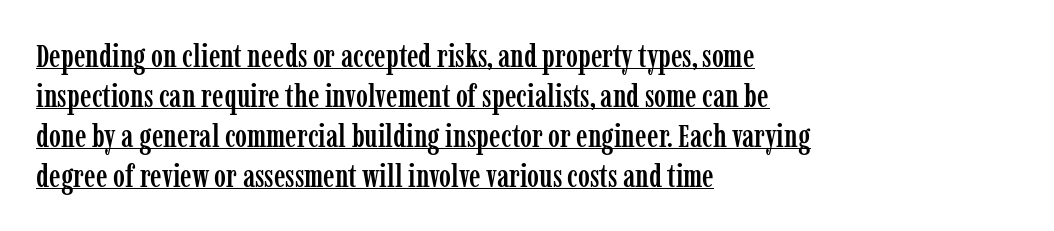
Q: Is the text italic (slanted)? A: No, it is upright.
Q: Is the typeface a serif or a sans-serif typeface? A: Serif.
Q: Is the text underlined? A: Yes.
Q: How is the paragraph aligned? A: Left-aligned.
Q: Is the spacing between letters normal or unusually wide? A: Normal.
Q: Is the spacing between lines tight, normal or loose? A: Normal.
Q: Width (condensed, normal, or wide)? A: Condensed.
Q: Stroke contrast? A: Low.
Q: x-height? A: Medium.
Q: Monospaced? A: No.
